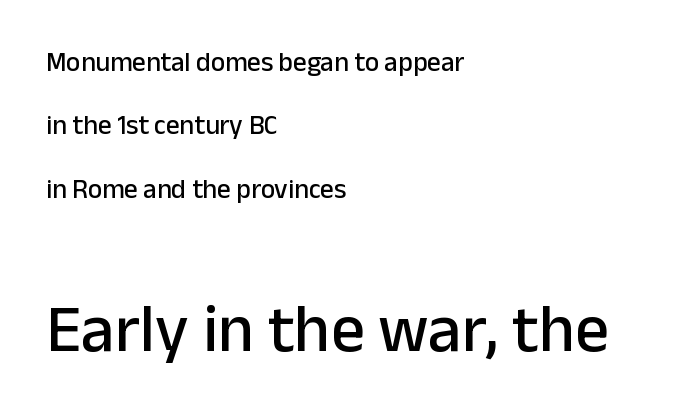
{"serif": "no", "italic": "no", "width": "normal", "stroke_contrast": "low", "x_height": "medium", "monospaced": "no", "underline": "no", "align": "left", "line_spacing": "loose", "line_spacing_ratio": 2.35, "letter_spacing": "normal", "letter_spacing_em": 0.0, "larger_block": "second", "size_ratio": 2.48, "glyph_px": 67}
